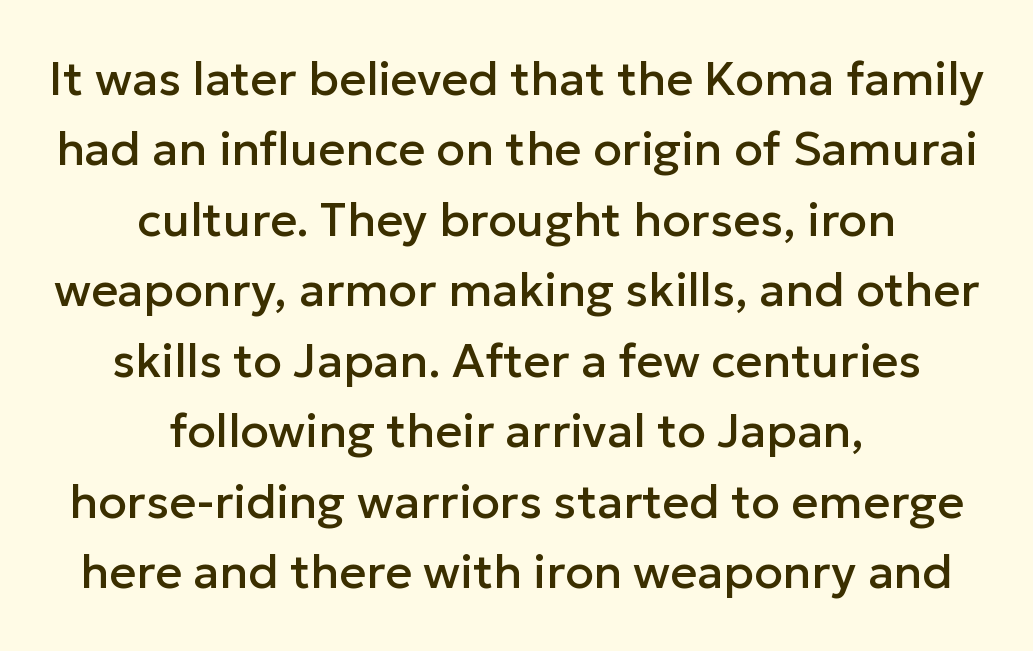
Q: Is the text italic (slanted)? A: No, it is upright.
Q: Is the typeface a serif or a sans-serif typeface? A: Sans-serif.
Q: Is the text underlined? A: No.
Q: How is the paragraph aligned? A: Centered.
Q: Is the spacing between letters normal or unusually wide? A: Normal.
Q: Is the spacing between lines tight, normal or loose? A: Normal.
Q: Width (condensed, normal, or wide)? A: Normal.
Q: Stroke contrast? A: Low.
Q: x-height? A: Medium.
Q: Monospaced? A: No.
